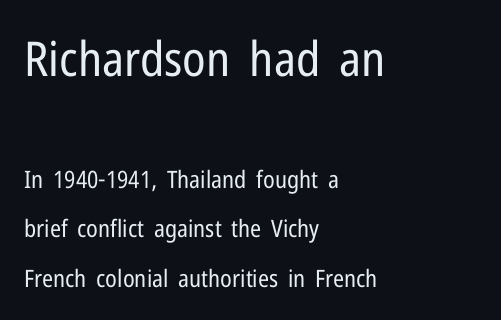
Characters remain perfectly vertical along every line. Check under the words: just untouched page. In terms of letterspacing, this is plain default setting. Stems here are at most as thick as an everyday book face. A classic flush-left, rag-right setting is used for this passage.
